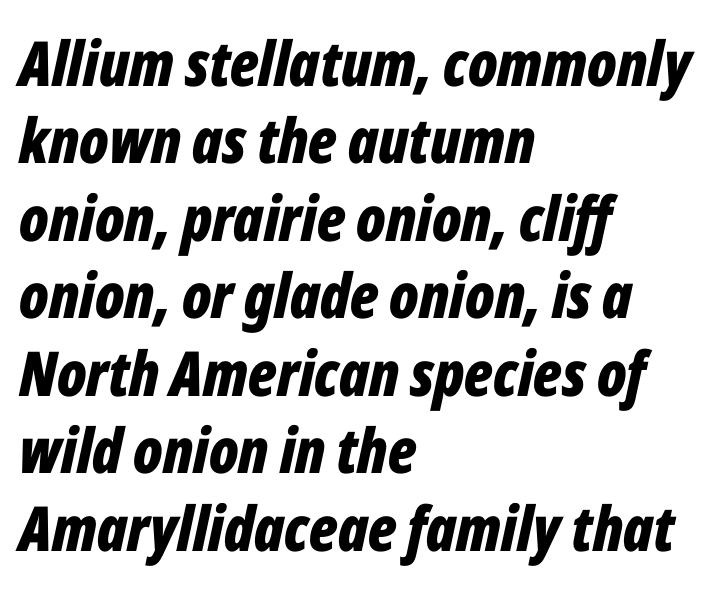
Q: Is the text bold? A: Yes.
Q: Is the text italic (slanted)? A: Yes, it leans right by about 12 degrees.
Q: Is the text underlined? A: No.
Q: How is the paragraph aligned? A: Left-aligned.
Q: Is the spacing between letters normal or unusually wide? A: Normal.
Q: Is the spacing between lines tight, normal or loose? A: Normal.
Q: Width (condensed, normal, or wide)? A: Condensed.
Q: Stroke contrast? A: Low.
Q: x-height? A: Medium.
Q: Monospaced? A: No.
